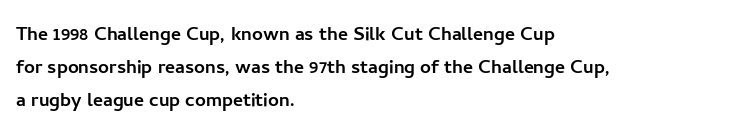
{"italic": "no", "underline": "no", "align": "left", "line_spacing": "normal", "line_spacing_ratio": 1.38, "letter_spacing": "normal", "letter_spacing_em": 0.0, "glyph_px": 24}
